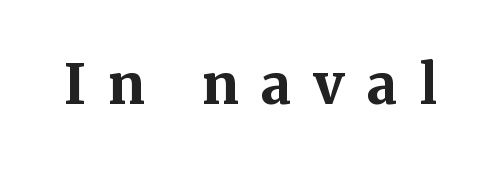
{"serif": "yes", "italic": "no", "bold": "yes", "weight": "bold", "width": "normal", "stroke_contrast": "medium", "x_height": "medium", "monospaced": "no", "underline": "no", "letter_spacing": "wide", "letter_spacing_em": 0.42, "glyph_px": 54}
